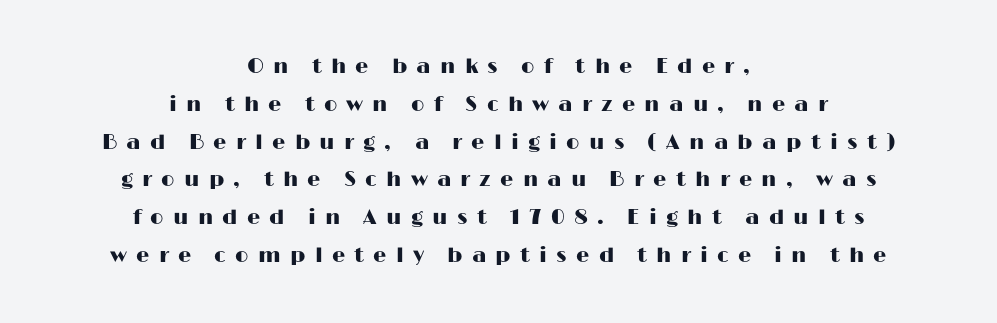
The image shows 21 px text type, upright; set centered, line spacing 1.8x, unusually wide letter spacing (+0.44 em), not underlined.
